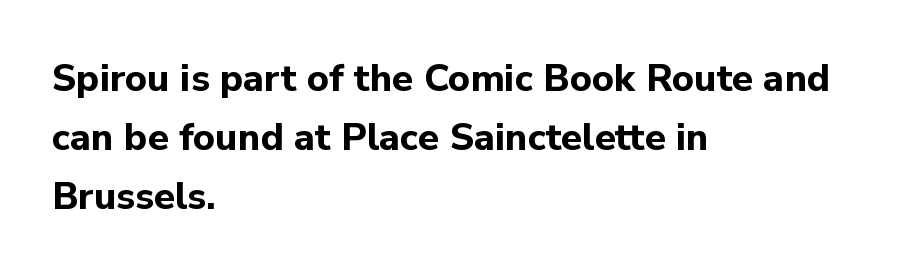
The image shows 38 px bold sans-serif type, upright; set left-aligned, normal line spacing (1.55x), normal letter spacing, not underlined; low stroke contrast and a medium x-height.
